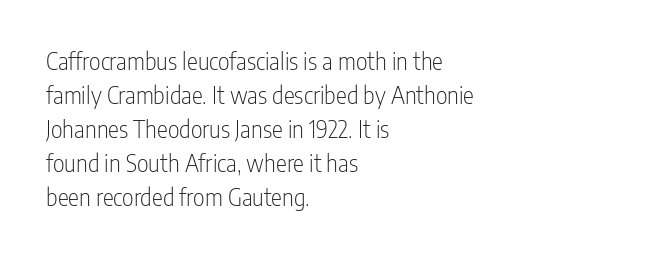
Q: Is the text bold? A: No.
Q: Is the text italic (slanted)? A: No, it is upright.
Q: Is the text underlined? A: No.
Q: How is the paragraph aligned? A: Left-aligned.
Q: Is the spacing between letters normal or unusually wide? A: Normal.
Q: Is the spacing between lines tight, normal or loose? A: Normal.
